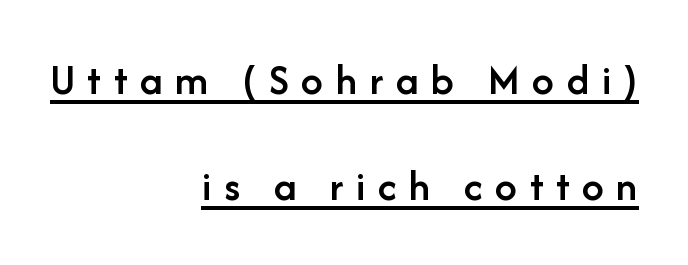
Q: Is the text bold? A: Semi-bold.
Q: Is the text italic (slanted)? A: No, it is upright.
Q: Is the typeface a serif or a sans-serif typeface? A: Sans-serif.
Q: Is the text underlined? A: Yes.
Q: How is the paragraph aligned? A: Right-aligned.
Q: Is the spacing between letters normal or unusually wide? A: Unusually wide.
Q: Is the spacing between lines tight, normal or loose? A: Loose.
Q: Width (condensed, normal, or wide)? A: Normal.
Q: Stroke contrast? A: Low.
Q: x-height? A: Medium.
Q: Monospaced? A: No.
